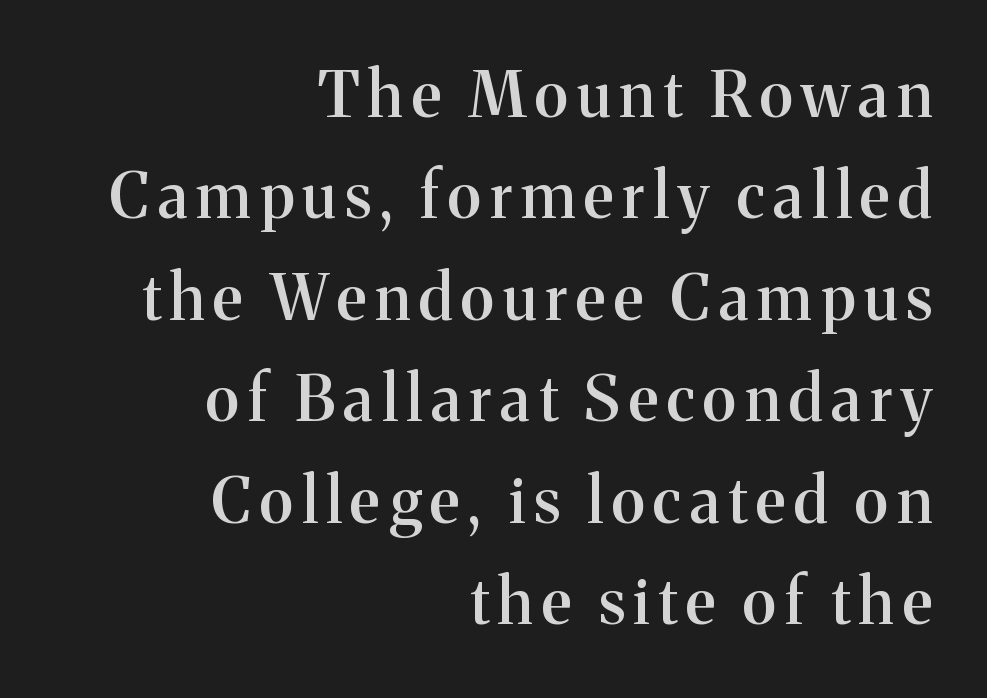
Q: Is the text bold? A: Semi-bold.
Q: Is the text italic (slanted)? A: No, it is upright.
Q: Is the typeface a serif or a sans-serif typeface? A: Serif.
Q: Is the text underlined? A: No.
Q: How is the paragraph aligned? A: Right-aligned.
Q: Is the spacing between lines tight, normal or loose? A: Normal.
Q: Width (condensed, normal, or wide)? A: Normal.
Q: Stroke contrast? A: Medium.
Q: x-height? A: Medium.
Q: Monospaced? A: No.
